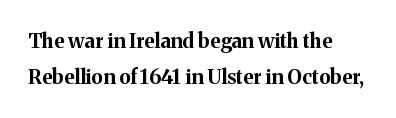
Honestly, the letter spacing is just normal — you wouldn't notice it. The baseline area is clear. The axis of the letterforms is exactly vertical. Heft: maximum for text — a bold. Does the copy run flush right? No — it runs flush left.
